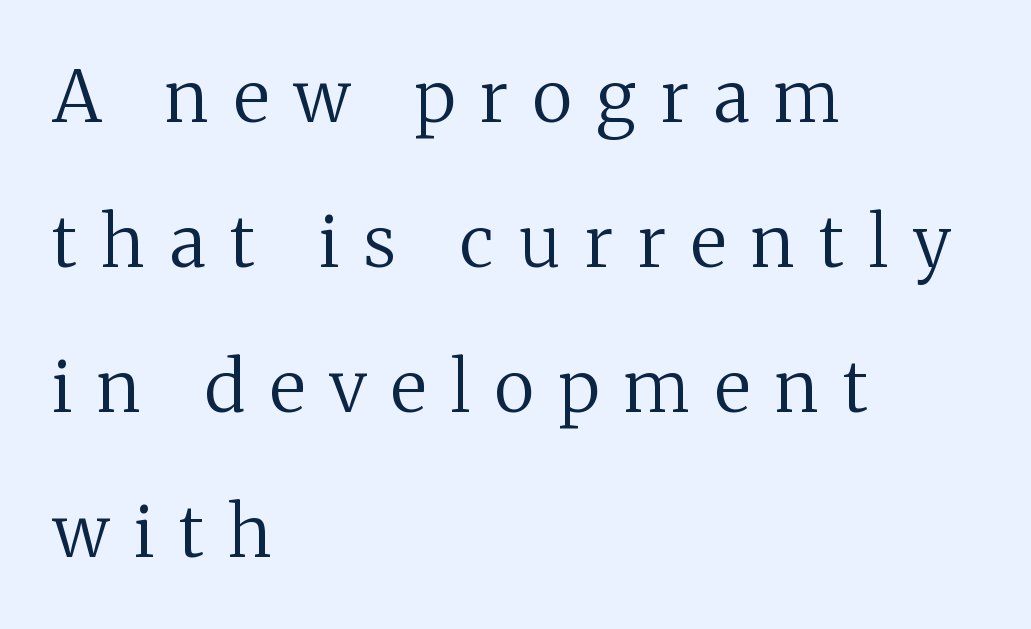
The face used here is proportionally spaced, like ordinary book or web type. Tracking value appears strongly positive — letters spread wide. A bare baseline throughout the passage. The text block is weighted toward the left margin, trailing off unevenly rightward.
